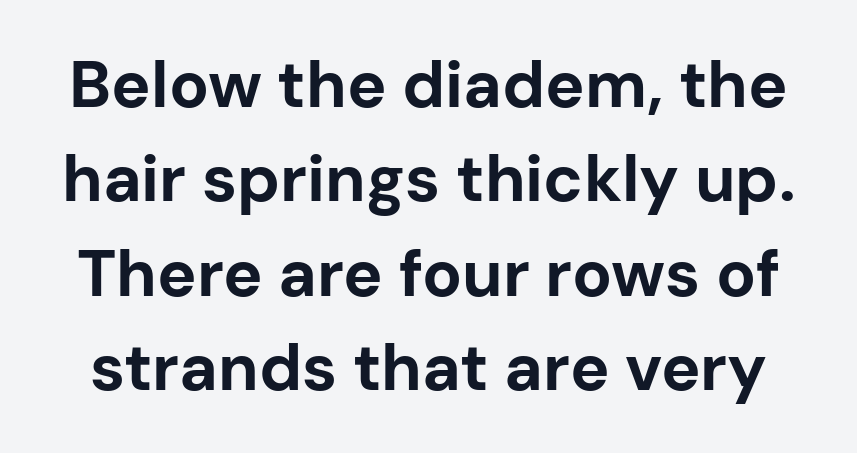
The rendering uses a moderate line-height, typical for paragraphs. Observe the ordinary spacing: letters are neighbours, not strangers. Proportional: the letters do not fall into vertical columns. Font category for this specimen: sans-serif. Check under the words: just untouched page. Characters remain perfectly vertical along every line.
